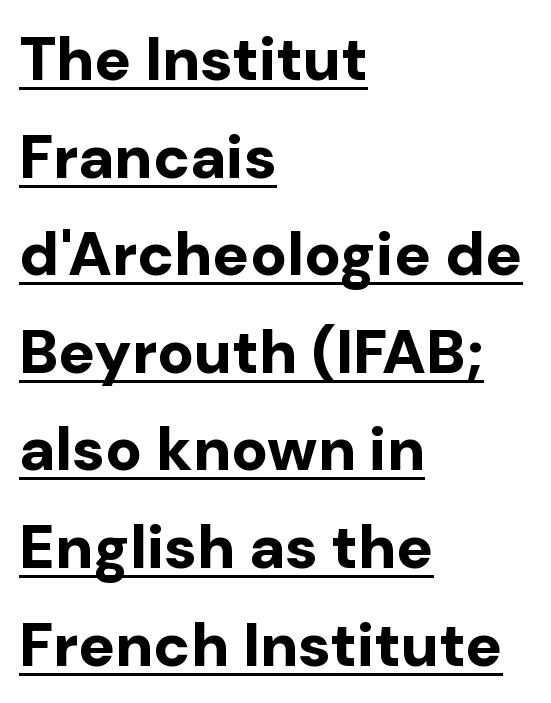
A typesetter would call this proportional, since set widths differ per character. Horizontal bands of white between lines are of average thickness. These lines stack with their left ends in a neat column. Like a heading marked for emphasis, these lines bear an underscore. The letters stand straight up with perfectly vertical stems.
